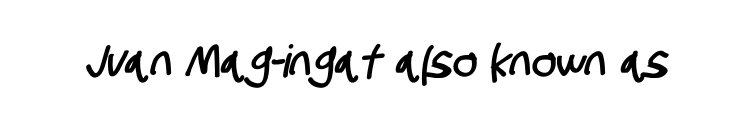
The image shows 45 px condensed sans-serif type; set normal letter spacing, not underlined; low stroke contrast and a large x-height.
